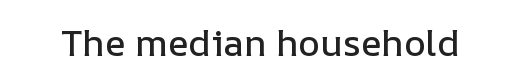
Q: Is the text italic (slanted)? A: No, it is upright.
Q: Is the text underlined? A: No.
Q: Is the spacing between letters normal or unusually wide? A: Normal.
Q: Width (condensed, normal, or wide)? A: Normal.
Q: Stroke contrast? A: Low.
Q: x-height? A: Medium.
Q: Monospaced? A: No.
